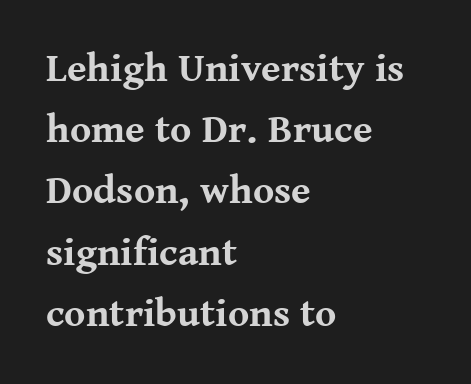
The image shows 40 px bold serif type, upright; set left-aligned, normal line spacing (1.53x), normal letter spacing, not underlined; medium stroke contrast and a medium x-height.
